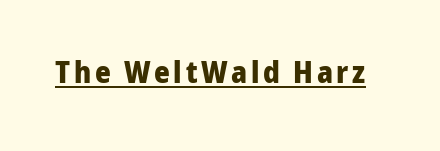
{"serif": "no", "italic": "no", "bold": "yes", "weight": "heavy", "width": "normal", "stroke_contrast": "low", "x_height": "medium", "monospaced": "no", "underline": "yes", "glyph_px": 30}
